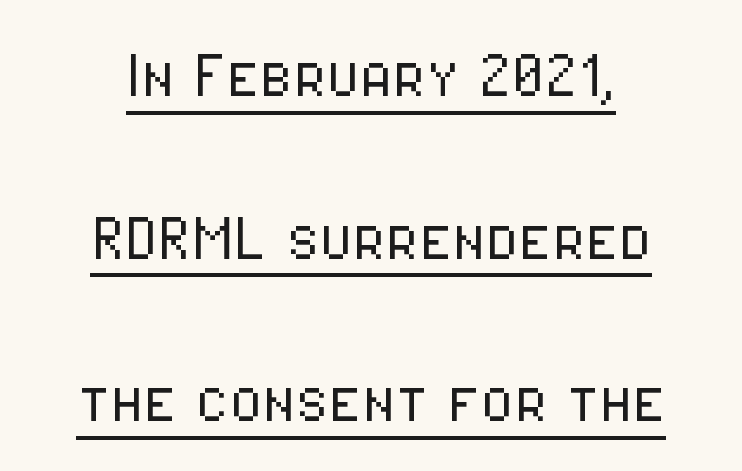
Q: Is the text bold? A: No.
Q: Is the text italic (slanted)? A: No, it is upright.
Q: Is the typeface a serif or a sans-serif typeface? A: Sans-serif.
Q: Is the text underlined? A: Yes.
Q: How is the paragraph aligned? A: Centered.
Q: Is the spacing between letters normal or unusually wide? A: Normal.
Q: Is the spacing between lines tight, normal or loose? A: Loose.
Q: Width (condensed, normal, or wide)? A: Condensed.
Q: Stroke contrast? A: Low.
Q: x-height? A: Medium.
Q: Monospaced? A: No.
